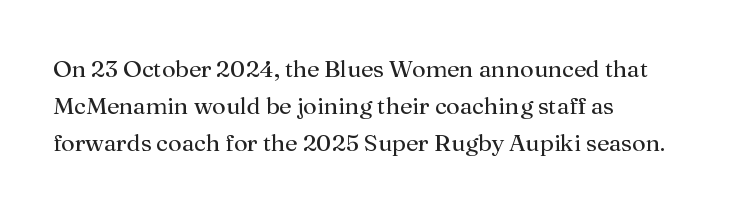
{"italic": "no", "bold": "no", "underline": "no", "align": "left", "line_spacing": "normal", "line_spacing_ratio": 1.55, "letter_spacing": "normal", "letter_spacing_em": 0.0, "glyph_px": 24}
